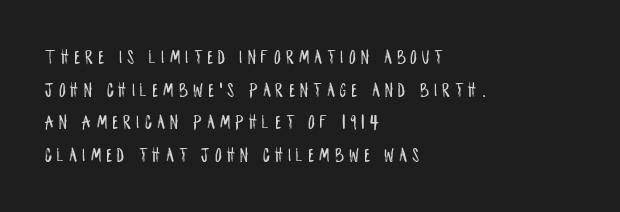
The image shows 20 px text type, upright; set left-aligned, normal line spacing (1.63x), unusually wide letter spacing (+0.27 em), not underlined.
